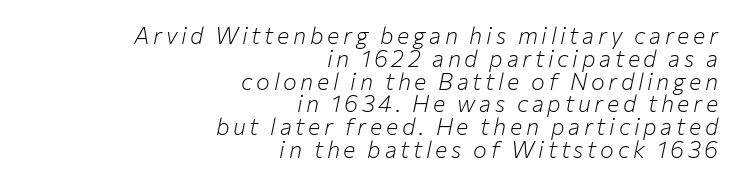
Q: Is the text bold? A: No.
Q: Is the text italic (slanted)? A: Yes, it leans right by about 12 degrees.
Q: Is the text underlined? A: No.
Q: How is the paragraph aligned? A: Right-aligned.
Q: Is the spacing between lines tight, normal or loose? A: Tight.
